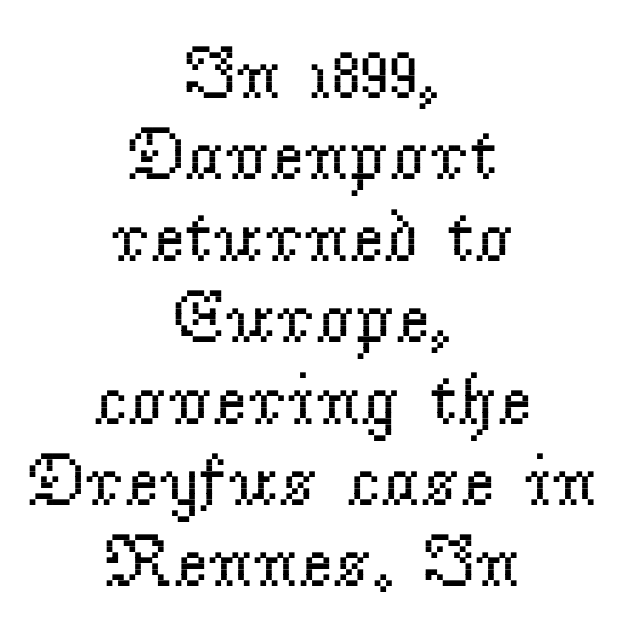
The image shows 74 px regular-weight serif type, upright; set centered, tight line spacing (1.1x), normal letter spacing, not underlined; low stroke contrast and a small x-height.
